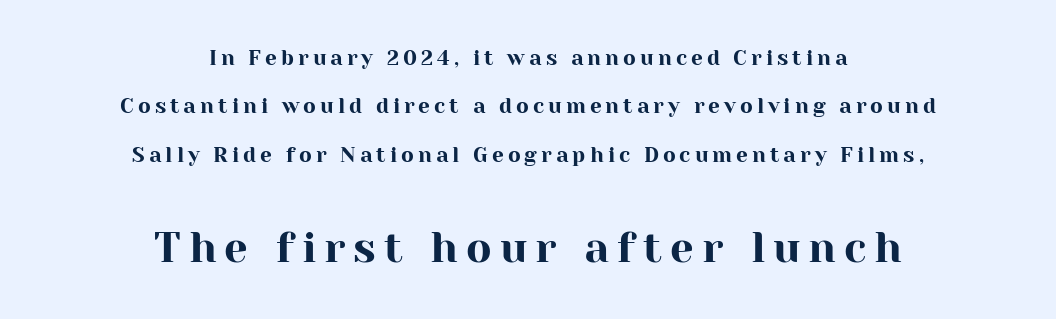
{"serif": "yes", "italic": "no", "width": "normal", "stroke_contrast": "high", "x_height": "medium", "monospaced": "no", "underline": "no", "align": "center", "line_spacing": "loose", "line_spacing_ratio": 2.3, "larger_block": "second", "size_ratio": 2.0, "glyph_px": 42}
